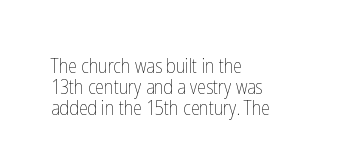
Caption: standard tracking, unaltered. The passage is arranged the way most books set body copy — flush left. Ordinary non-slanted type is in use. You could barely slide anything between these rows. No letter is thick-stroked: the sample isn't bold.
